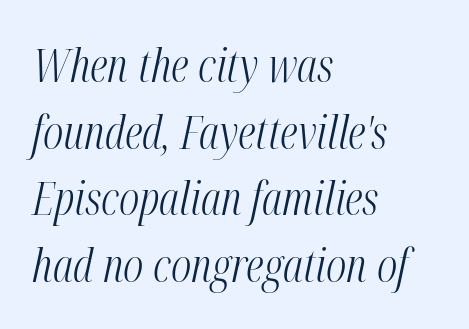
Q: Is the text bold? A: No.
Q: Is the text italic (slanted)? A: Yes, it leans right by about 12 degrees.
Q: Is the text underlined? A: No.
Q: How is the paragraph aligned? A: Left-aligned.
Q: Is the spacing between letters normal or unusually wide? A: Normal.
Q: Is the spacing between lines tight, normal or loose? A: Normal.
Q: Width (condensed, normal, or wide)? A: Condensed.
Q: Stroke contrast? A: Medium.
Q: x-height? A: Medium.
Q: Monospaced? A: No.
